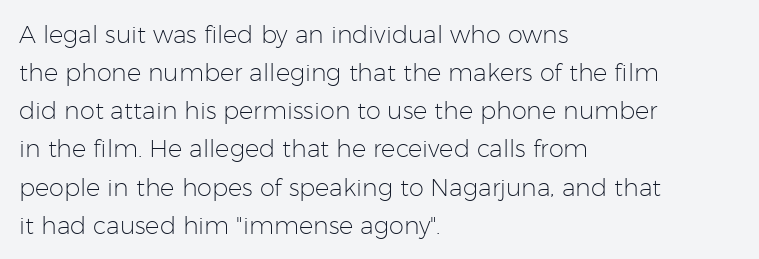
The image shows 24 px text type, upright; set left-aligned, normal line spacing (1.59x), normal letter spacing, not underlined.
